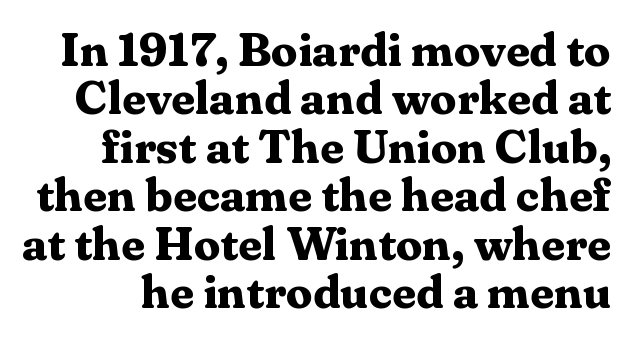
Emphasis by weight is at full strength: bold. Check the space under the baseline: it is left empty. Style check: upright. This block would grow much taller if given ordinary leading; it's compressed now. Note the varied advance widths — an 'i' is clearly narrower than an 'm'.
